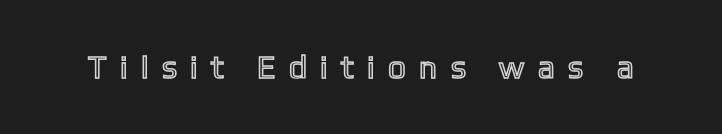
Compared with typical body copy, the letter spacing here is much looser. A typesetter would call this proportional, since set widths differ per character. No italicization has been applied; the sample stays upright. The glyphs are unaccompanied by any horizontal stroke below them.
